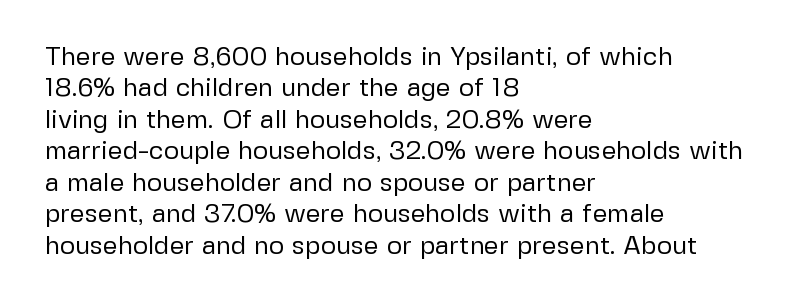
Q: Is the text bold? A: No.
Q: Is the text italic (slanted)? A: No, it is upright.
Q: Is the text underlined? A: No.
Q: How is the paragraph aligned? A: Left-aligned.
Q: Is the spacing between letters normal or unusually wide? A: Normal.
